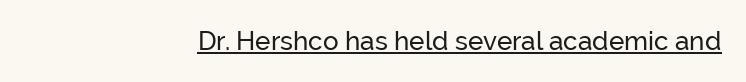
Q: Is the text italic (slanted)? A: No, it is upright.
Q: Is the text underlined? A: Yes.
Q: Is the spacing between letters normal or unusually wide? A: Normal.
